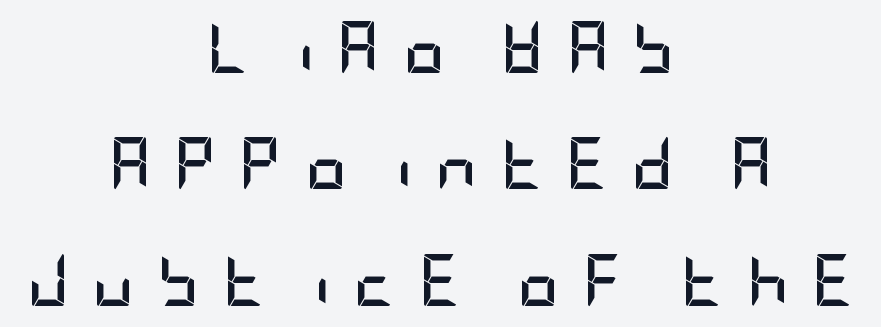
Q: Is the text bold? A: Yes.
Q: Is the text italic (slanted)? A: No, it is upright.
Q: Is the typeface a serif or a sans-serif typeface? A: Sans-serif.
Q: Is the text underlined? A: No.
Q: How is the paragraph aligned? A: Centered.
Q: Is the spacing between letters normal or unusually wide? A: Unusually wide.
Q: Is the spacing between lines tight, normal or loose? A: Loose.
Q: Width (condensed, normal, or wide)? A: Condensed.
Q: Stroke contrast? A: Low.
Q: x-height? A: Large.
